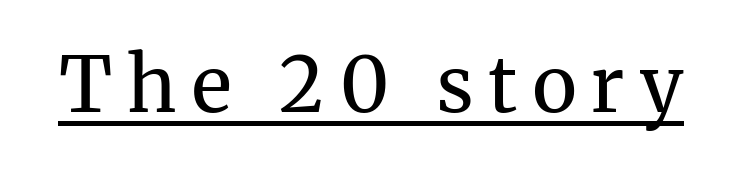
{"serif": "yes", "italic": "no", "bold": "no", "weight": "regular", "width": "normal", "stroke_contrast": "medium", "x_height": "medium", "monospaced": "no", "underline": "yes", "letter_spacing": "wide", "letter_spacing_em": 0.2, "glyph_px": 77}
